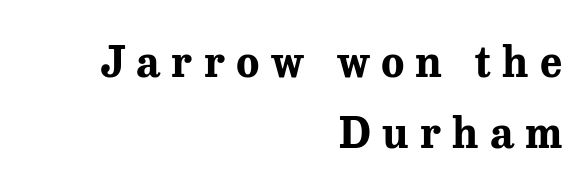
{"serif": "yes", "italic": "no", "bold": "yes", "weight": "bold", "width": "normal", "stroke_contrast": "medium", "x_height": "medium", "monospaced": "no", "underline": "no", "align": "right", "line_spacing": "normal", "line_spacing_ratio": 1.66, "letter_spacing": "wide", "letter_spacing_em": 0.26, "glyph_px": 43}
